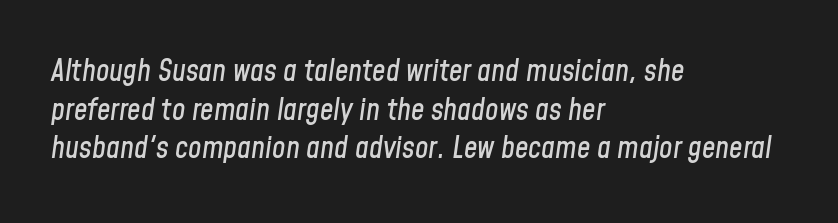
Posture: slanted. Just letters on the line, the space beneath them empty. Typeset ragged right — the left edge is the straight one. Standard letterfit; no display-style spreading of the glyphs. Here the designer chose a conventional face with non-uniform glyph widths.
